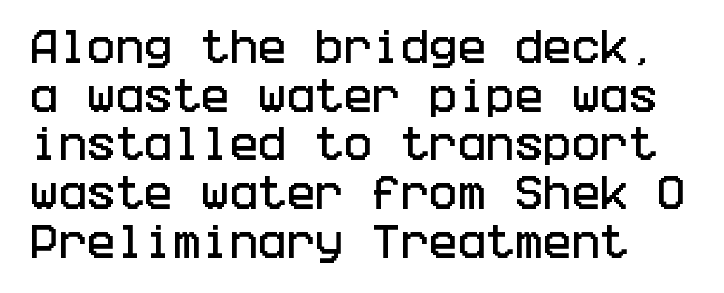
Reading down the column, the eye jumps a familiar distance to each next line. In terms of letterspacing, this is plain default setting. The rendering shows plain stroke endings on the letterforms — a sans-serif design. Bare-footed words on every line. This is roman type, the default non-slanted kind.
